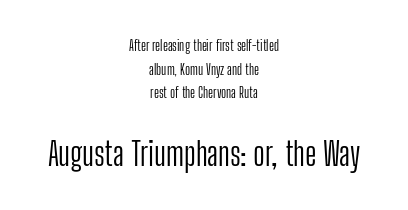
Observe the ordinary spacing: letters are neighbours, not strangers. The letters stand upright; this is a roman face. You can tell from the bare stems that sans-serif type was used. On a weight scale, this lands at 450 or below. Letters rest on an invisible, unmarked baseline.
